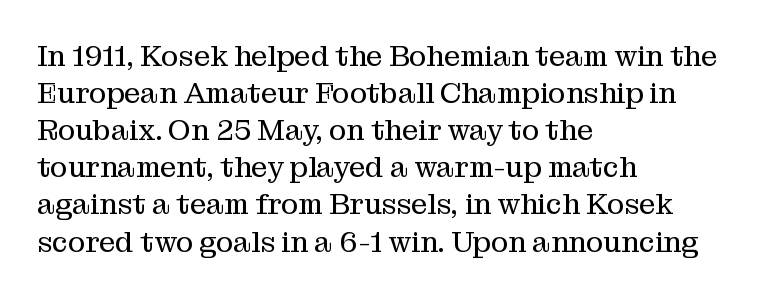
Q: Is the text bold? A: No.
Q: Is the text italic (slanted)? A: No, it is upright.
Q: Is the typeface a serif or a sans-serif typeface? A: Serif.
Q: Is the text underlined? A: No.
Q: How is the paragraph aligned? A: Left-aligned.
Q: Is the spacing between letters normal or unusually wide? A: Normal.
Q: Is the spacing between lines tight, normal or loose? A: Normal.
Q: Width (condensed, normal, or wide)? A: Normal.
Q: Stroke contrast? A: Medium.
Q: x-height? A: Medium.
Q: Monospaced? A: No.
